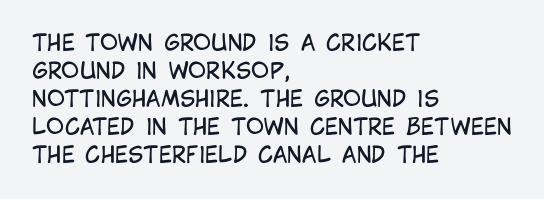
Q: Is the text bold? A: No.
Q: Is the text italic (slanted)? A: No, it is upright.
Q: Is the text underlined? A: No.
Q: How is the paragraph aligned? A: Left-aligned.
Q: Is the spacing between letters normal or unusually wide? A: Normal.
Q: Is the spacing between lines tight, normal or loose? A: Normal.
